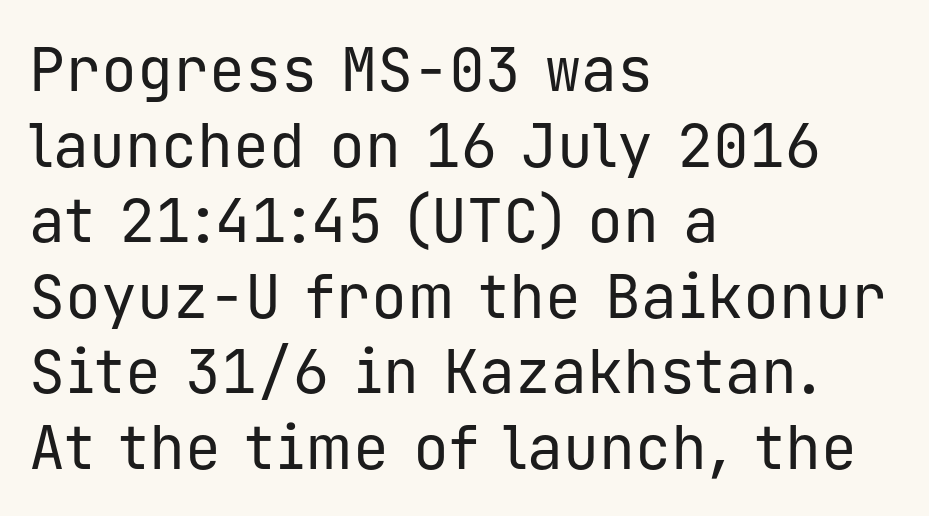
Q: Is the text bold? A: No.
Q: Is the text italic (slanted)? A: No, it is upright.
Q: Is the typeface a serif or a sans-serif typeface? A: Sans-serif.
Q: Is the text underlined? A: No.
Q: How is the paragraph aligned? A: Left-aligned.
Q: Is the spacing between letters normal or unusually wide? A: Normal.
Q: Is the spacing between lines tight, normal or loose? A: Normal.
Q: Width (condensed, normal, or wide)? A: Normal.
Q: Stroke contrast? A: Low.
Q: x-height? A: Medium.
Q: Monospaced? A: Yes.
